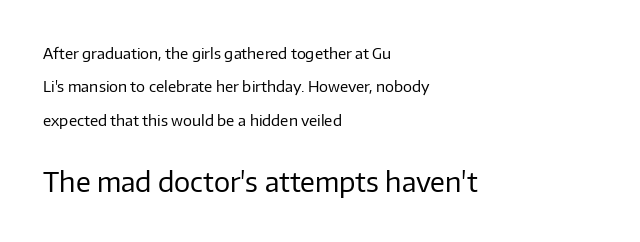
The image shows 27 px text type, upright; set left-aligned, loose line spacing (2.22x), normal letter spacing, not underlined; the second (bottom) block is 1.8x larger.
